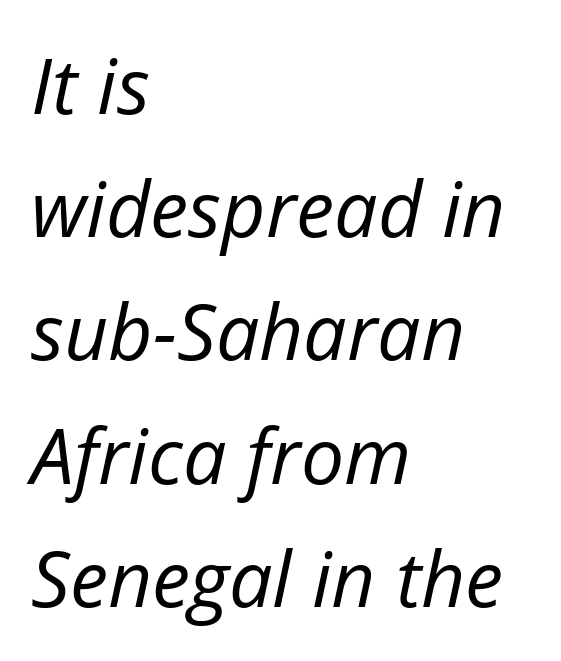
{"italic": "yes", "lean": "right", "slant_degrees": 12, "bold": "no", "weight": "regular", "width": "normal", "stroke_contrast": "low", "x_height": "medium", "monospaced": "no", "underline": "no", "align": "left", "line_spacing": "normal", "line_spacing_ratio": 1.6, "letter_spacing": "normal", "letter_spacing_em": 0.0, "glyph_px": 77}
